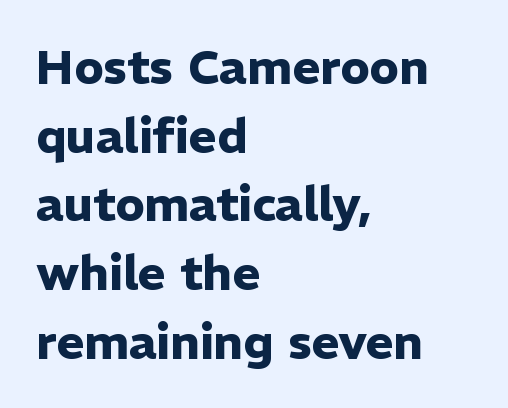
This rendering leaves character spacing at its baseline value. Visually the block forms a straight wall on the left and a jagged coastline on the right. The face used here is a sans, in the tradition of grotesques and geometrics. Set as a true bold cut, around the 700 mark. You can tell it's not italic because the verticals are truly vertical. The rendering uses natural spacing where letterforms have individual widths.
